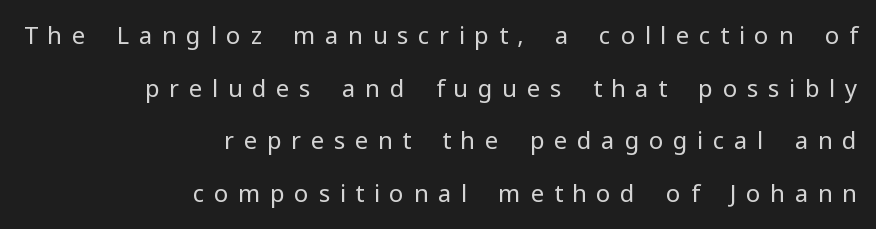
{"italic": "no", "bold": "no", "underline": "no", "align": "right", "line_spacing": "loose", "line_spacing_ratio": 2.19, "letter_spacing": "wide", "letter_spacing_em": 0.4, "glyph_px": 24}
